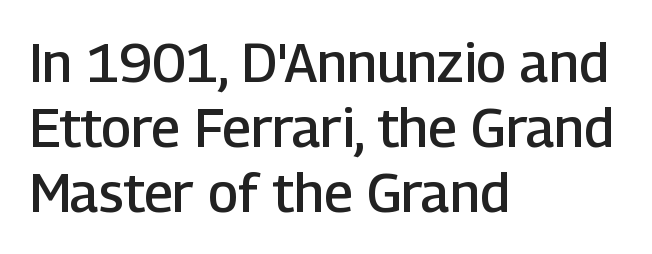
Q: Is the text bold? A: Semi-bold.
Q: Is the text italic (slanted)? A: No, it is upright.
Q: Is the typeface a serif or a sans-serif typeface? A: Sans-serif.
Q: Is the text underlined? A: No.
Q: How is the paragraph aligned? A: Left-aligned.
Q: Is the spacing between letters normal or unusually wide? A: Normal.
Q: Width (condensed, normal, or wide)? A: Normal.
Q: Stroke contrast? A: Low.
Q: x-height? A: Medium.
Q: Monospaced? A: No.
